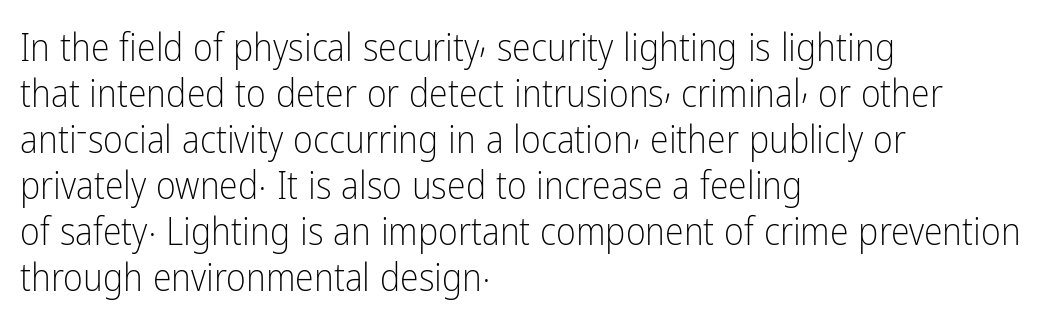
Q: Is the text bold? A: No.
Q: Is the text italic (slanted)? A: No, it is upright.
Q: Is the typeface a serif or a sans-serif typeface? A: Sans-serif.
Q: Is the text underlined? A: No.
Q: How is the paragraph aligned? A: Left-aligned.
Q: Is the spacing between letters normal or unusually wide? A: Normal.
Q: Width (condensed, normal, or wide)? A: Condensed.
Q: Stroke contrast? A: Low.
Q: x-height? A: Medium.
Q: Monospaced? A: No.
